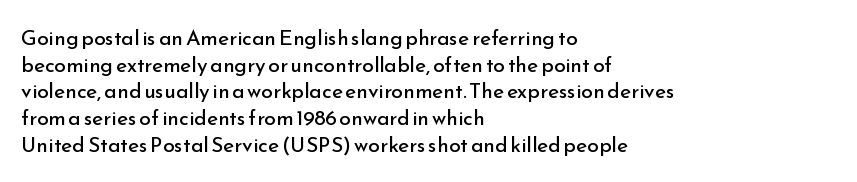
The image shows 21 px text type, upright; set left-aligned, normal line spacing (1.27x), normal letter spacing, not underlined.
